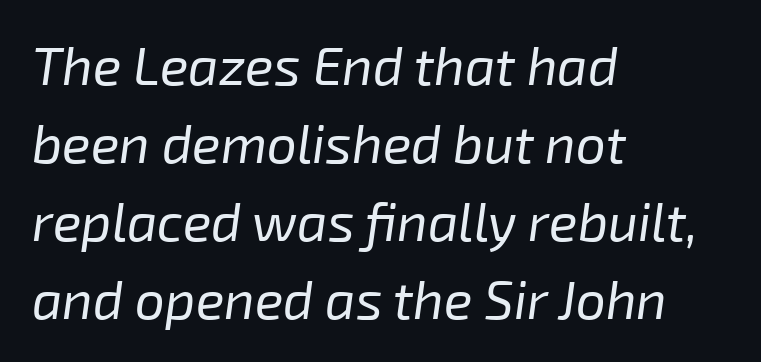
The rendering uses natural spacing where letterforms have individual widths. The glyphs look as if they've been sheared to an angle. This sample uses plain, unmodified letter spacing. The cut favours lightness, reaching ordinary text weight at its darkest. A typesetter would call this leading conventional body-copy spacing.
